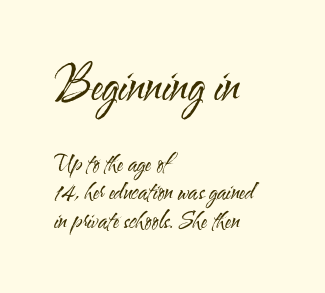
Observe the ordinary spacing: letters are neighbours, not strangers. The composition opens big and finishes small. The letters look calm and open, with moderate or lighter stems. The string is rendered with underlining switched off. Varying glyph widths throughout — classic text-font behaviour. The setting favours the left margin, as ordinary paragraphs usually do.
